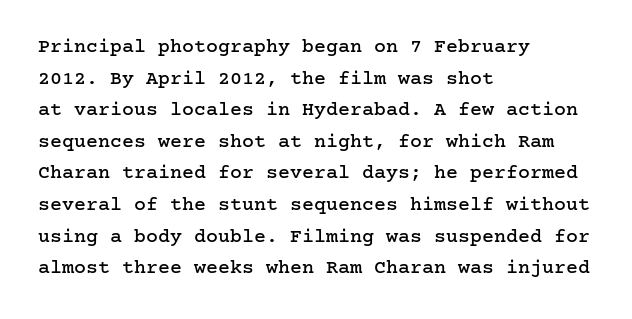
The image shows 20 px text type, upright; set left-aligned, normal line spacing (1.58x), normal letter spacing, not underlined.
